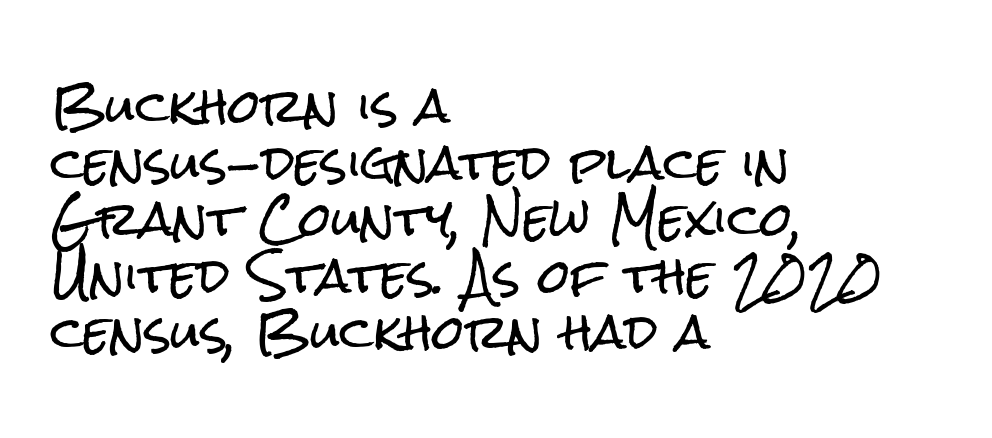
Do the characters align in a grid? No, the font is proportional. The face used here is rendered with its standard letterfit. All the whitespace from short lines collects on the right. What kind of face is this? One without serifs — a sans. Posture: upright roman.
